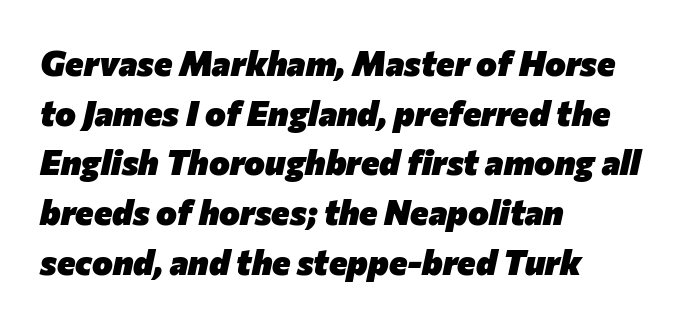
How would I describe the line gaps? Plain and ordinary. Caption: standard tracking, unaltered. Does the copy run flush right? No — it runs flush left. The letters advance in unequal steps, a hallmark of proportional type. Just letters on the line, the space beneath them empty.
